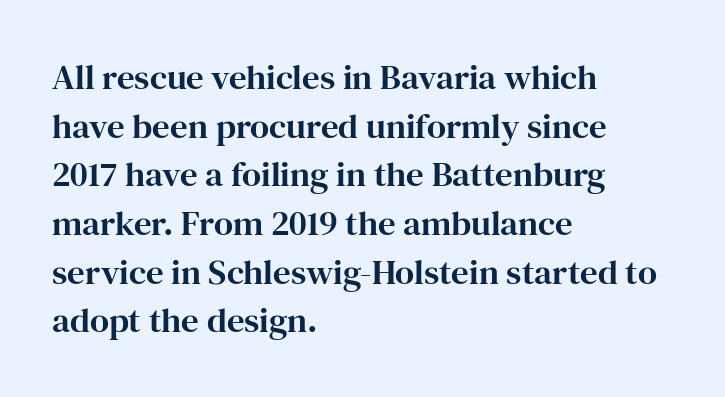
Horizontally, the lines are justified to the leading edge only. The words here are not underlined. Type style note: has serifs. A typesetter would call this proportional, since set widths differ per character. Evenly set lines give the paragraph a standard silhouette. There is no visible air inserted between adjacent glyphs.
